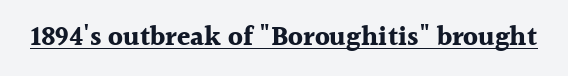
The letters stand straight up with perfectly vertical stems. Between one letter and the next there's only the usual sliver of space. Underlining? Definitely there. Strokes here are thick enough to call this a true bold.
